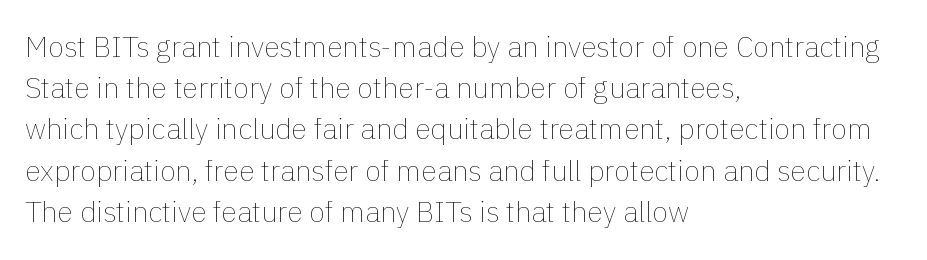
The image shows 29 px thin type, upright; set left-aligned, normal line spacing (1.42x), normal letter spacing, not underlined; low stroke contrast and a medium x-height.
